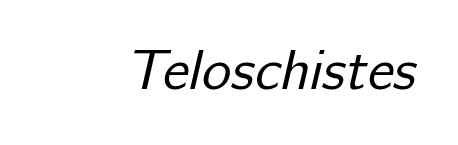
The face used here is proportionally spaced, like ordinary book or web type. The gaps between neighbouring characters are ordinary and unremarkable. The font is comparable to plain body text, perhaps lighter. I'd call this a sans setting — the letters go barefoot. The strip under each line holds only bare page.
